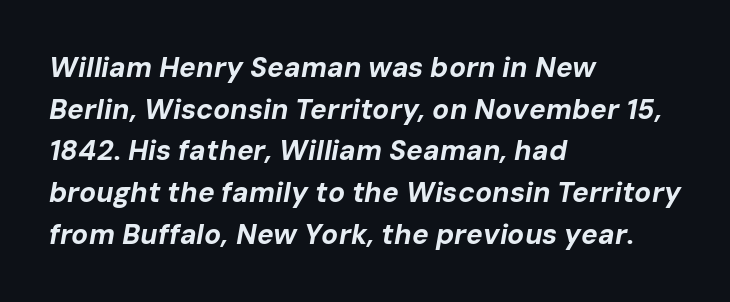
The image shows 28 px bold type, italic (leaning right); set left-aligned, normal line spacing (1.49x), normal letter spacing, not underlined; low stroke contrast and a medium x-height.
